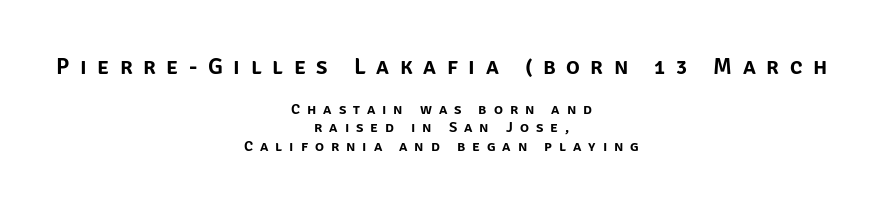
The image shows 23 px text type, upright; set centered, line spacing 1.23x, unusually wide letter spacing (+0.46 em), not underlined; the first (top) block is 1.53x larger.
